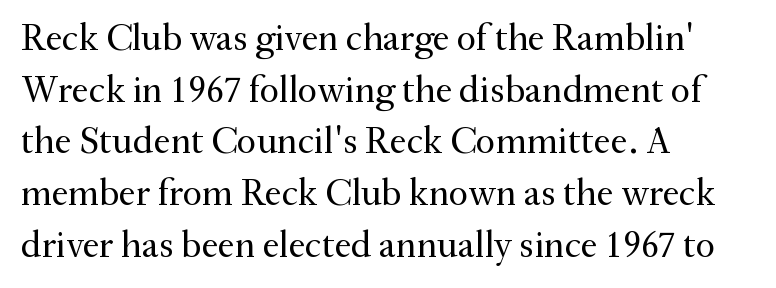
Q: Is the text bold? A: No.
Q: Is the text italic (slanted)? A: No, it is upright.
Q: Is the typeface a serif or a sans-serif typeface? A: Serif.
Q: Is the text underlined? A: No.
Q: How is the paragraph aligned? A: Left-aligned.
Q: Is the spacing between letters normal or unusually wide? A: Normal.
Q: Is the spacing between lines tight, normal or loose? A: Normal.
Q: Width (condensed, normal, or wide)? A: Normal.
Q: Stroke contrast? A: Medium.
Q: x-height? A: Small.
Q: Monospaced? A: No.
